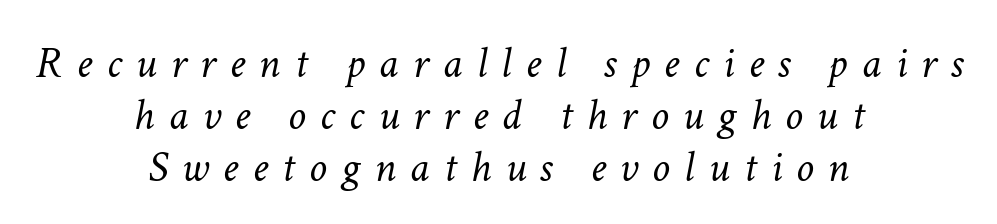
Q: Is the text bold? A: No.
Q: Is the text italic (slanted)? A: Yes, it leans right by about 11 degrees.
Q: Is the text underlined? A: No.
Q: How is the paragraph aligned? A: Centered.
Q: Is the spacing between letters normal or unusually wide? A: Unusually wide.
Q: Width (condensed, normal, or wide)? A: Normal.
Q: Stroke contrast? A: Low.
Q: x-height? A: Medium.
Q: Monospaced? A: No.
